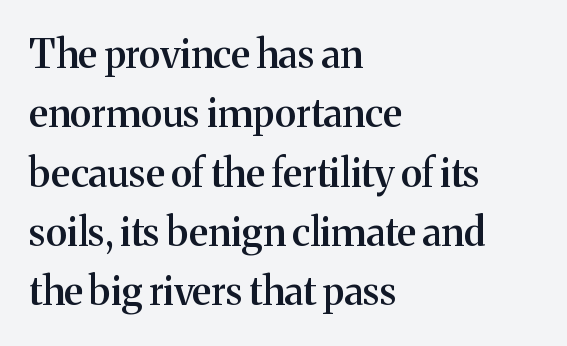
Q: Is the text bold? A: Semi-bold.
Q: Is the text italic (slanted)? A: No, it is upright.
Q: Is the typeface a serif or a sans-serif typeface? A: Serif.
Q: Is the text underlined? A: No.
Q: How is the paragraph aligned? A: Left-aligned.
Q: Is the spacing between letters normal or unusually wide? A: Normal.
Q: Is the spacing between lines tight, normal or loose? A: Normal.
Q: Width (condensed, normal, or wide)? A: Normal.
Q: Stroke contrast? A: Medium.
Q: x-height? A: Medium.
Q: Monospaced? A: No.
